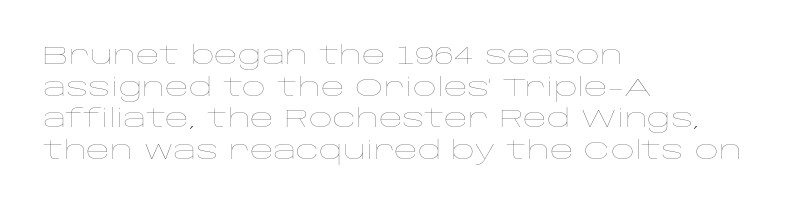
The image shows 26 px text type, upright; set left-aligned, line spacing 1.22x, normal letter spacing, not underlined.
